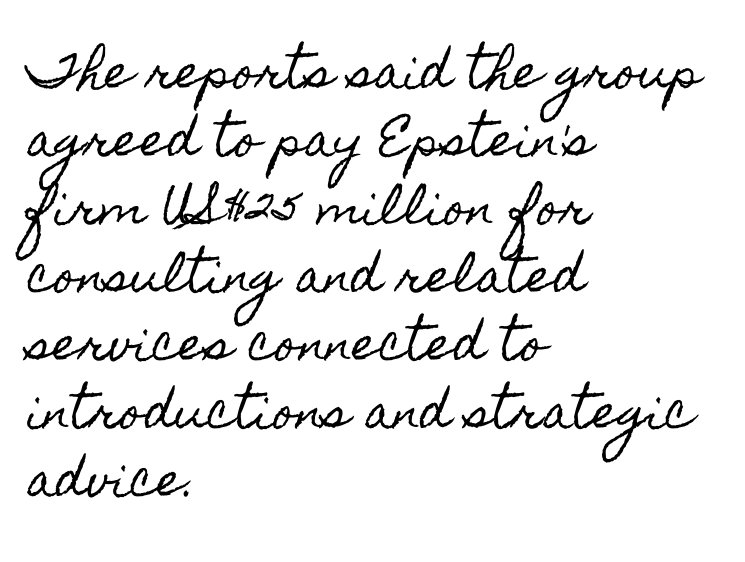
{"width": "condensed", "x_height": "small", "monospaced": "no", "underline": "no", "align": "left", "line_spacing": "normal", "line_spacing_ratio": 1.51, "letter_spacing": "normal", "letter_spacing_em": 0.0, "glyph_px": 45}
